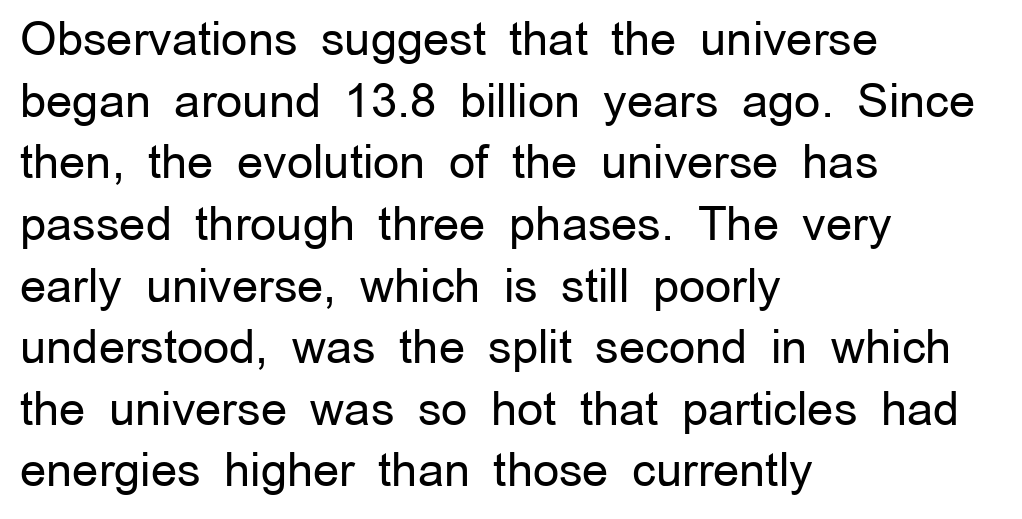
Q: Is the text bold? A: No.
Q: Is the text italic (slanted)? A: No, it is upright.
Q: Is the typeface a serif or a sans-serif typeface? A: Sans-serif.
Q: Is the text underlined? A: No.
Q: How is the paragraph aligned? A: Left-aligned.
Q: Is the spacing between letters normal or unusually wide? A: Normal.
Q: Is the spacing between lines tight, normal or loose? A: Normal.
Q: Width (condensed, normal, or wide)? A: Normal.
Q: Stroke contrast? A: Low.
Q: x-height? A: Medium.
Q: Monospaced? A: No.
